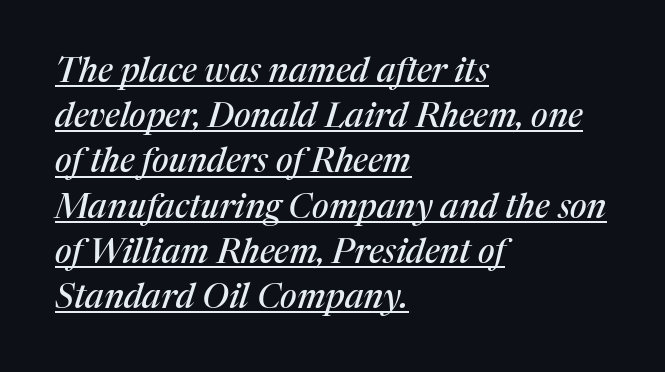
{"serif": "yes", "italic": "yes", "lean": "right", "slant_degrees": 17, "width": "normal", "stroke_contrast": "medium", "x_height": "medium", "monospaced": "no", "underline": "yes", "align": "left", "line_spacing": "normal", "line_spacing_ratio": 1.33, "letter_spacing": "normal", "letter_spacing_em": 0.0, "glyph_px": 34}
